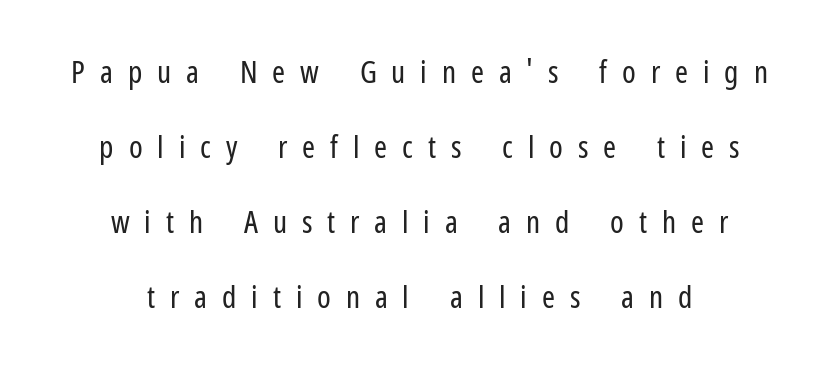
{"serif": "no", "italic": "no", "bold": "no", "weight": "regular", "width": "condensed", "stroke_contrast": "low", "x_height": "medium", "monospaced": "no", "underline": "no", "align": "center", "line_spacing": "loose", "line_spacing_ratio": 2.42, "letter_spacing": "wide", "letter_spacing_em": 0.48, "glyph_px": 31}
